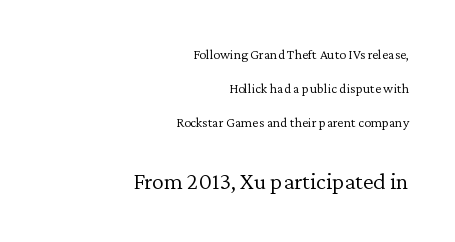
You get the small type first, then a jump to larger type. Short note: letters normally spaced. The font's upright variant was chosen for this text. One glance says open: line gaps are wider than usual. Is the type heavy? It reads as light-to-regular instead. Where is the straight margin? On the right.
